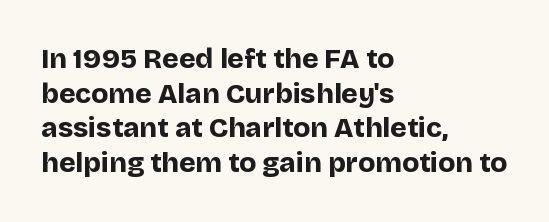
The image shows 28 px bold sans-serif type, upright; set left-aligned, line spacing 1.24x, normal letter spacing, not underlined; low stroke contrast and a large x-height.
